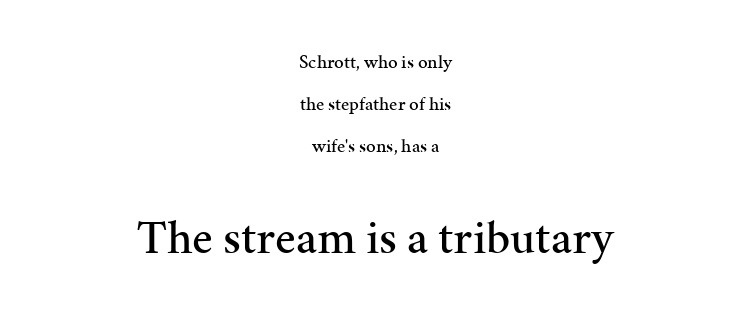
{"serif": "yes", "italic": "no", "width": "normal", "stroke_contrast": "medium", "x_height": "medium", "monospaced": "no", "underline": "no", "align": "center", "line_spacing": "loose", "line_spacing_ratio": 2.21, "letter_spacing": "normal", "letter_spacing_em": 0.0, "larger_block": "second", "size_ratio": 2.53, "glyph_px": 48}
